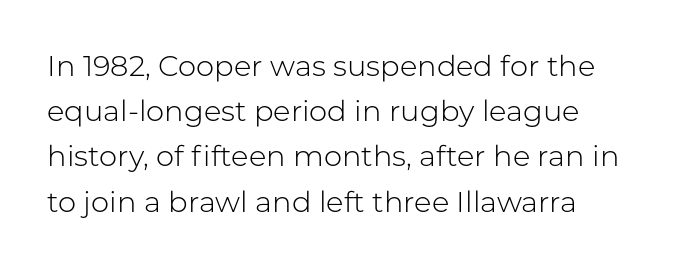
If you measured baseline to baseline, you'd find a middling distance. Looks like regular typesetting: each glyph gets only the width it needs. The foot of each line stays bare and open. A roman cut, with each character standing at attention. Typeset ragged right — the left edge is the straight one. No chunkiness to these letters — they're not bold.
